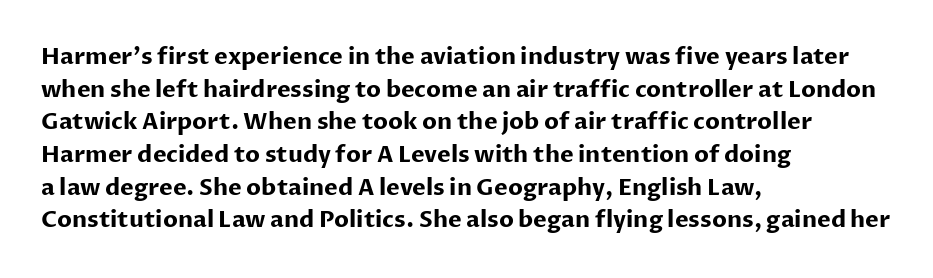
Q: Is the text bold? A: Yes.
Q: Is the text italic (slanted)? A: No, it is upright.
Q: Is the text underlined? A: No.
Q: How is the paragraph aligned? A: Left-aligned.
Q: Is the spacing between letters normal or unusually wide? A: Normal.
Q: Is the spacing between lines tight, normal or loose? A: Normal.
